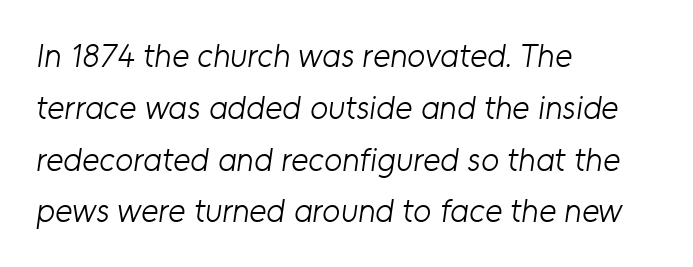
The rag falls on the right side of this text block. Think standard paragraph weight, or any step lighter than that. A typesetter would call this leading conventional body-copy spacing. In terms of letterspacing, this is plain default setting. I'd call this a sans setting — the letters go barefoot.
